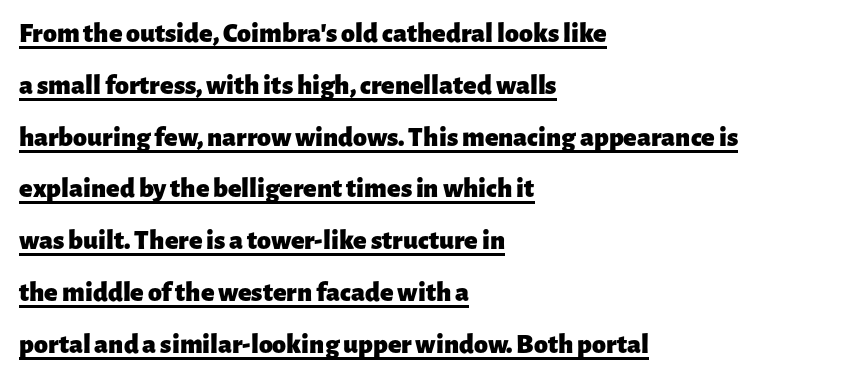
Q: Is the text bold? A: Yes.
Q: Is the text italic (slanted)? A: No, it is upright.
Q: Is the typeface a serif or a sans-serif typeface? A: Sans-serif.
Q: Is the text underlined? A: Yes.
Q: How is the paragraph aligned? A: Left-aligned.
Q: Is the spacing between letters normal or unusually wide? A: Normal.
Q: Width (condensed, normal, or wide)? A: Normal.
Q: Stroke contrast? A: Low.
Q: x-height? A: Medium.
Q: Monospaced? A: No.
